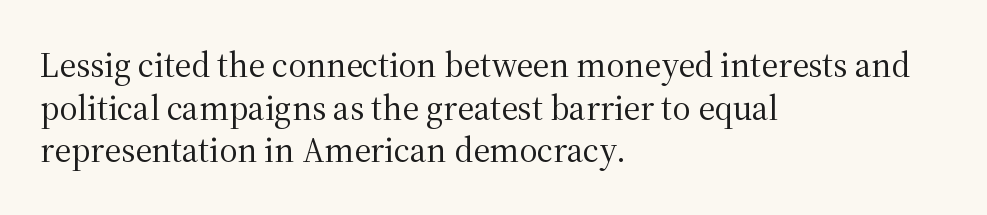
Q: Is the text bold? A: No.
Q: Is the text italic (slanted)? A: No, it is upright.
Q: Is the typeface a serif or a sans-serif typeface? A: Serif.
Q: Is the text underlined? A: No.
Q: How is the paragraph aligned? A: Left-aligned.
Q: Is the spacing between letters normal or unusually wide? A: Normal.
Q: Width (condensed, normal, or wide)? A: Normal.
Q: Stroke contrast? A: Medium.
Q: x-height? A: Medium.
Q: Monospaced? A: No.
